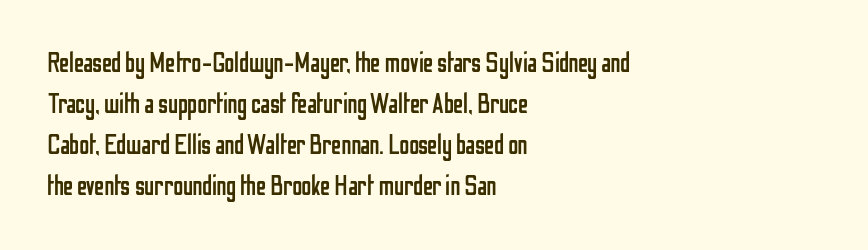
{"serif": "no", "italic": "no", "bold": "no", "weight": "regular", "width": "condensed", "stroke_contrast": "low", "x_height": "medium", "monospaced": "no", "underline": "no", "align": "left", "line_spacing": "normal", "line_spacing_ratio": 1.47, "letter_spacing": "normal", "letter_spacing_em": 0.0, "glyph_px": 28}
